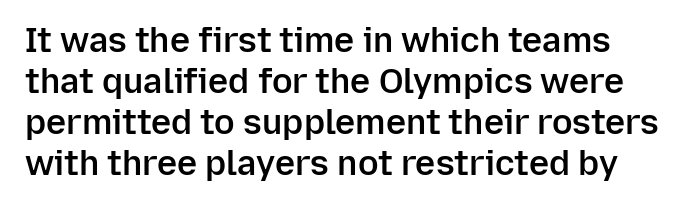
{"serif": "no", "italic": "no", "bold": "semi", "weight": "semibold", "width": "normal", "stroke_contrast": "low", "x_height": "medium", "monospaced": "no", "underline": "no", "line_spacing_ratio": 1.21, "letter_spacing": "normal", "letter_spacing_em": 0.0, "glyph_px": 34}
